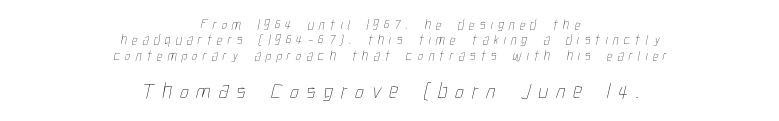
The image shows 22 px text type; set centered, tight line spacing (1.09x), unusually wide letter spacing (+0.36 em), not underlined; the second (bottom) block is 1.57x larger.
